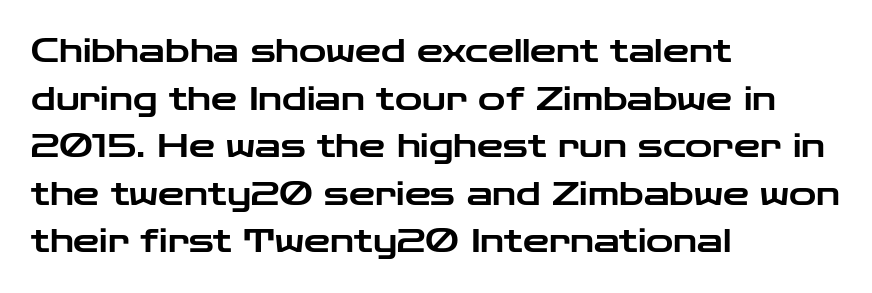
The image shows 33 px wide sans-serif type, upright; set left-aligned, normal line spacing (1.44x), normal letter spacing, not underlined; low stroke contrast and a medium x-height.
